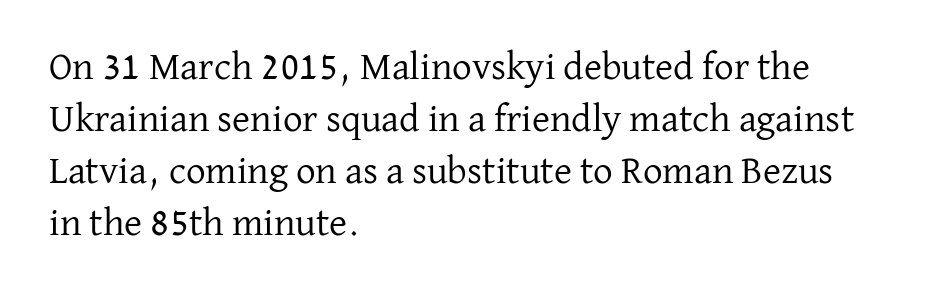
The image shows 39 px regular-weight serif type, upright; set left-aligned, normal line spacing (1.33x), normal letter spacing, not underlined; low stroke contrast and a medium x-height.
